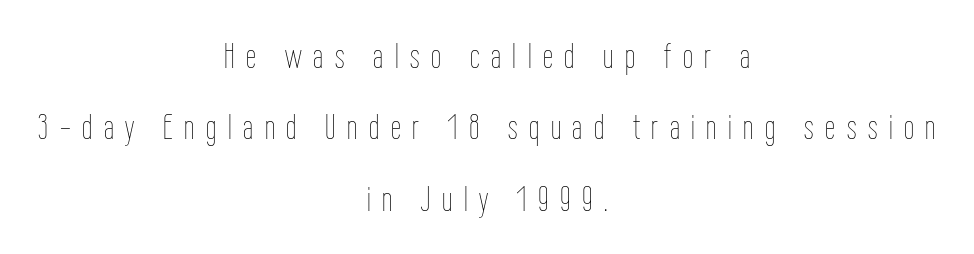
The image shows 36 px thin, condensed type, upright; set centered, loose line spacing (1.98x), unusually wide letter spacing (+0.32 em), not underlined; low stroke contrast and a medium x-height.
